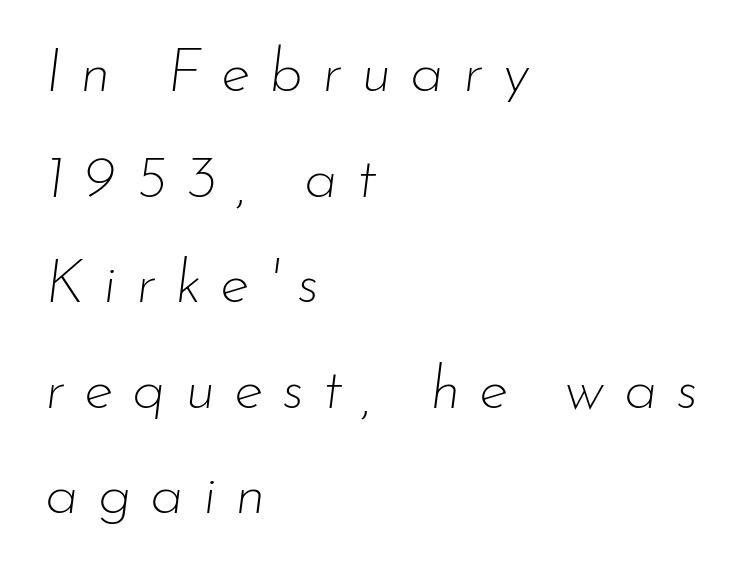
{"italic": "yes", "lean": "right", "slant_degrees": 7, "bold": "no", "weight": "thin", "width": "normal", "stroke_contrast": "low", "x_height": "small", "monospaced": "no", "underline": "no", "align": "left", "line_spacing_ratio": 1.73, "letter_spacing": "wide", "letter_spacing_em": 0.31, "glyph_px": 61}
